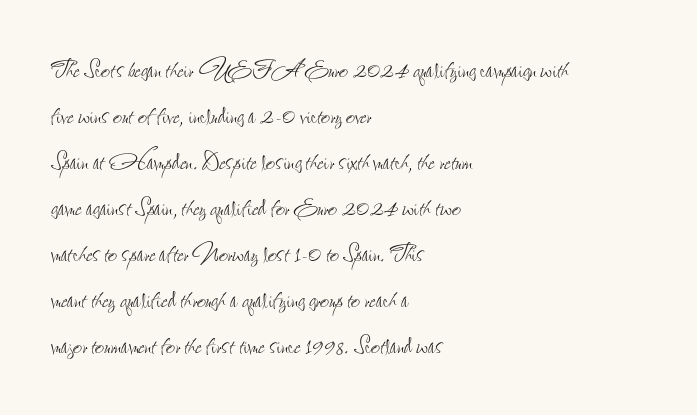
Character widths vary here, with narrow letters taking less room than wide ones. The vertical gap from one line to the next is medium. The line texture is even and compact thanks to regular tracking. The space beneath each line is pristine and unruled. No chunkiness to these letters — they're not bold.
